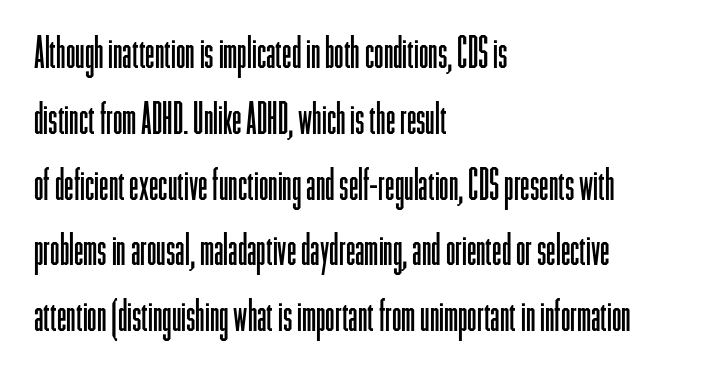
The image shows 43 px light, condensed sans-serif type, upright; set left-aligned, normal line spacing (1.53x), normal letter spacing, not underlined; low stroke contrast and a medium x-height.
